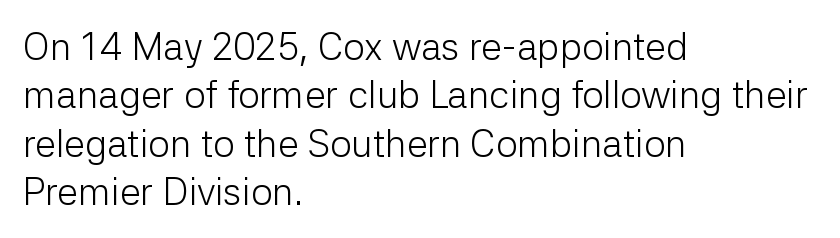
The image shows 38 px light sans-serif type, upright; set left-aligned, normal line spacing (1.27x), normal letter spacing, not underlined; low stroke contrast and a medium x-height.
